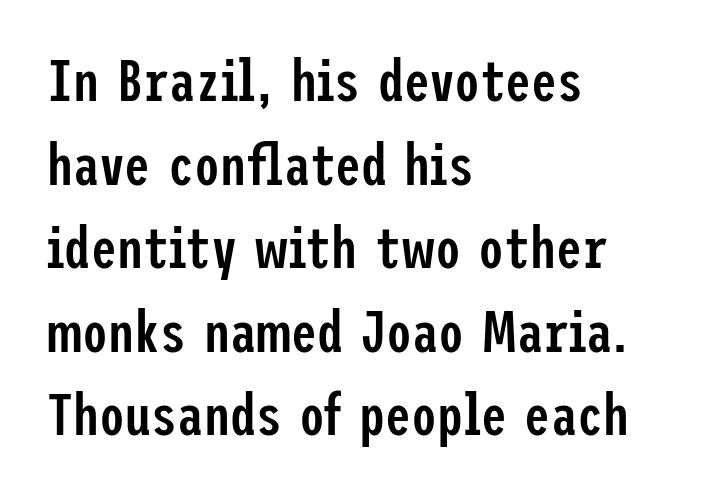
Standard letterfit; no display-style spreading of the glyphs. The letters stand straight up with perfectly vertical stems. Successive baselines arrive at the customary interval. Beneath every word, the page is bare.
